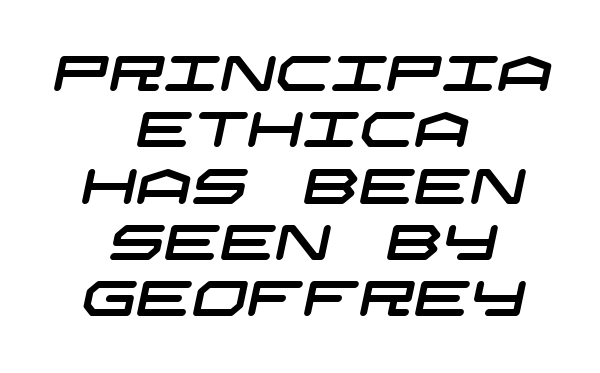
Here the glyphs are tracked normally, forming tight word shapes. Font category for this specimen: sans-serif. Notice how the passage keeps no hard edge, just a central spine. A typesetter would call this leading minimal, almost set solid.
